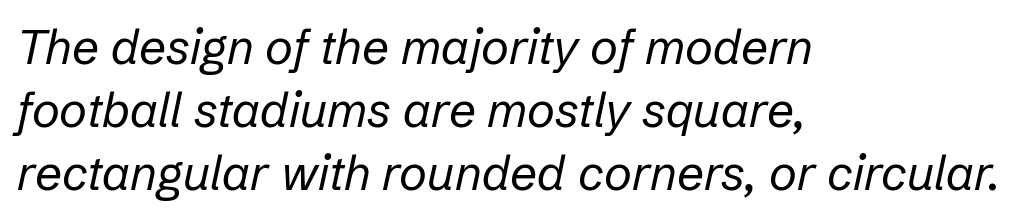
Q: Is the text bold? A: No.
Q: Is the text italic (slanted)? A: Yes, it leans right by about 12 degrees.
Q: Is the text underlined? A: No.
Q: How is the paragraph aligned? A: Left-aligned.
Q: Is the spacing between letters normal or unusually wide? A: Normal.
Q: Is the spacing between lines tight, normal or loose? A: Normal.
Q: Width (condensed, normal, or wide)? A: Normal.
Q: Stroke contrast? A: Low.
Q: x-height? A: Medium.
Q: Monospaced? A: No.
